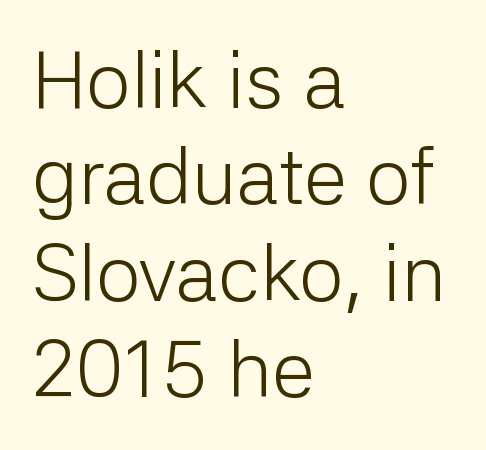
The lettering stays uniformly vertical, giving the passage a roman look. Horizontally, the lines are justified to the leading edge only. Think standard paragraph weight, or any step lighter than that. In terms of letterform style, serifs are entirely absent. This sample has the flowing, uneven cadence of proportional lettering. Nobody touched the tracking dial on this one.
